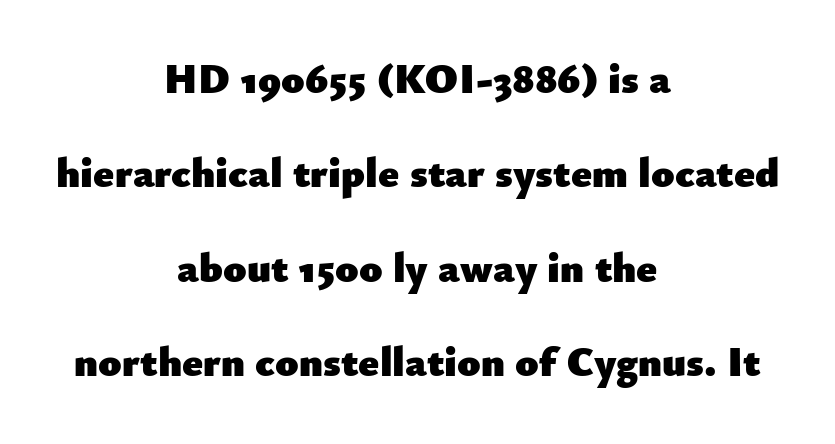
The whitespace from short lines is split evenly between both sides. The face used here is rendered with its standard letterfit. This is roman type, the default non-slanted kind. The letters are bold, with thick, heavy strokes.
